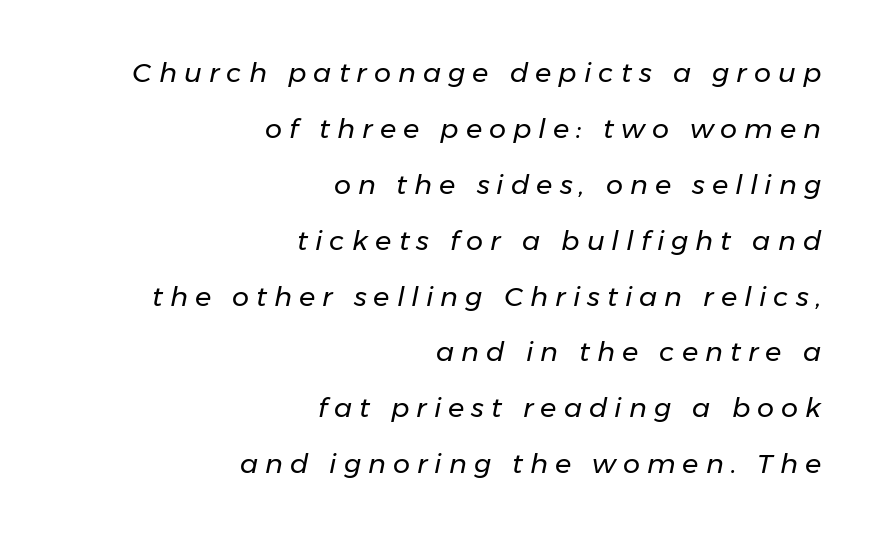
There is plenty of visible air inserted between adjacent glyphs. Designer's note — italics engaged. The weight tops out at a normal text grade. Horizontal alignment here is rightward, an uncommon choice for prose. Leading is clearly above the norm, producing a sparse column. The space directly below the letters is spotless.
